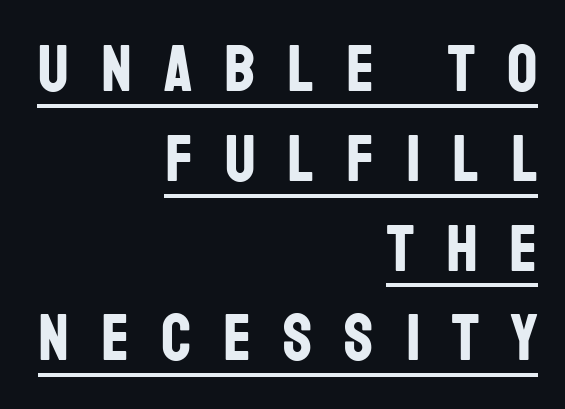
Q: Is the text bold? A: Yes.
Q: Is the text italic (slanted)? A: No, it is upright.
Q: Is the typeface a serif or a sans-serif typeface? A: Sans-serif.
Q: Is the text underlined? A: Yes.
Q: How is the paragraph aligned? A: Right-aligned.
Q: Is the spacing between letters normal or unusually wide? A: Unusually wide.
Q: Is the spacing between lines tight, normal or loose? A: Normal.
Q: Width (condensed, normal, or wide)? A: Condensed.
Q: Stroke contrast? A: Low.
Q: x-height? A: Large.
Q: Monospaced? A: No.
